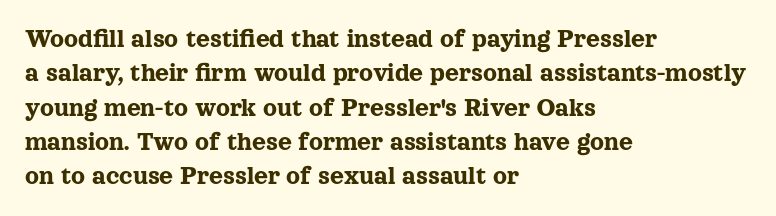
{"italic": "no", "underline": "no", "align": "left", "line_spacing": "normal", "line_spacing_ratio": 1.27, "letter_spacing": "normal", "letter_spacing_em": 0.0, "glyph_px": 27}
